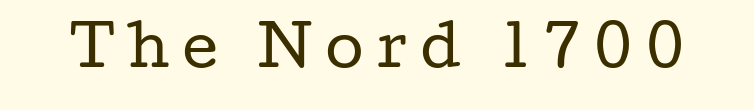
{"serif": "yes", "italic": "no", "bold": "no", "weight": "regular", "width": "wide", "stroke_contrast": "low", "x_height": "medium", "monospaced": "no", "underline": "no", "letter_spacing": "wide", "letter_spacing_em": 0.25, "glyph_px": 55}
